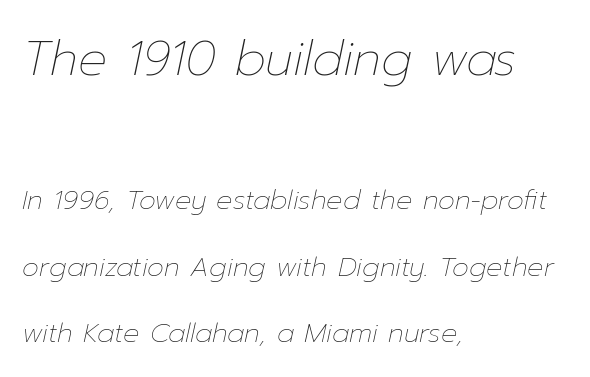
The image shows 48 px thin type, italic (leaning right); set left-aligned, loose line spacing (2.47x), normal letter spacing, not underlined; the first (top) block is 1.78x larger; low stroke contrast and a medium x-height.
